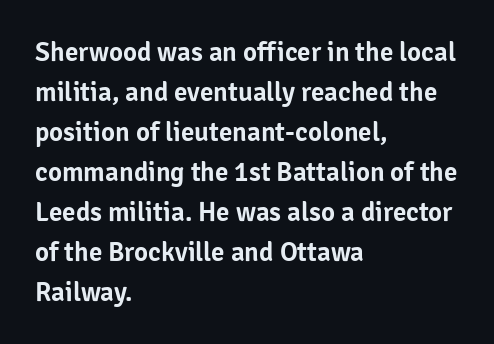
Q: Is the text italic (slanted)? A: No, it is upright.
Q: Is the text underlined? A: No.
Q: How is the paragraph aligned? A: Left-aligned.
Q: Is the spacing between letters normal or unusually wide? A: Normal.
Q: Is the spacing between lines tight, normal or loose? A: Normal.
